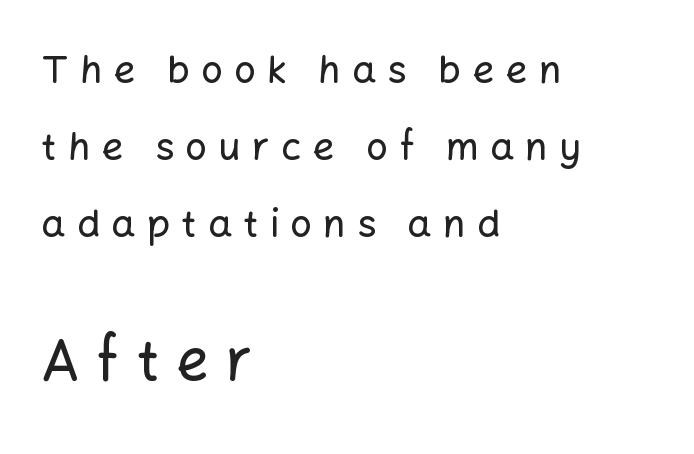
The letters stand straight up with perfectly vertical stems. Where is the straight margin? On the left. The words here are not underlined. The line-height multiplier appears high, well above default. This sample has the flowing, uneven cadence of proportional lettering. If you squint, the bottom block still reads clearly — it's the larger of the two.
